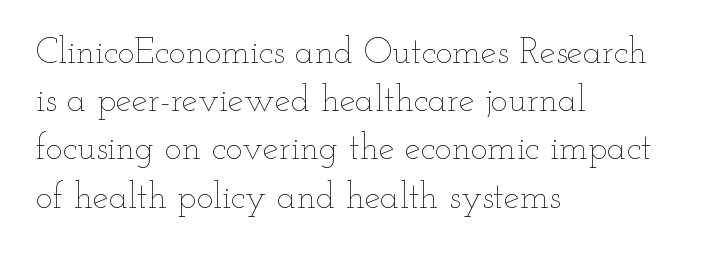
{"italic": "no", "bold": "no", "weight": "thin", "width": "wide", "stroke_contrast": "low", "x_height": "small", "monospaced": "no", "underline": "no", "align": "left", "line_spacing": "normal", "line_spacing_ratio": 1.34, "letter_spacing": "normal", "letter_spacing_em": 0.0, "glyph_px": 36}
